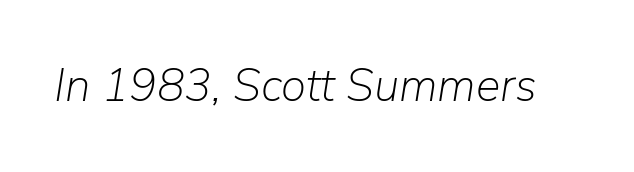
Stem width sits at or under what a default text font uses. Here the designer chose a conventional face with non-uniform glyph widths. The face used here is rendered with its standard letterfit. Plain, unruled lines of type.
